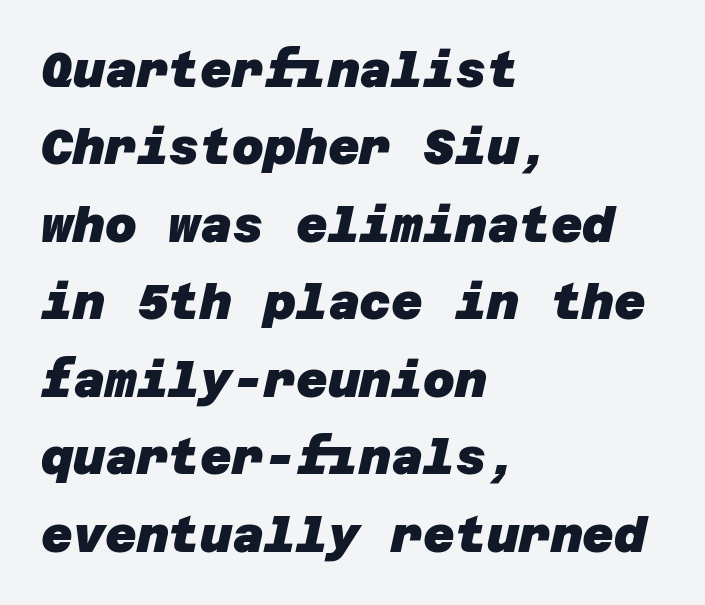
The image shows 49 px heavy sans-serif type; set left-aligned, normal line spacing (1.58x), normal letter spacing, not underlined; low stroke contrast and a large x-height.
